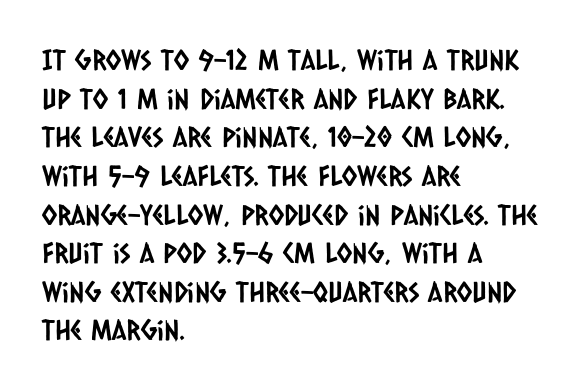
The image shows 28 px condensed sans-serif type; set left-aligned, normal line spacing (1.38x), normal letter spacing, not underlined; low stroke contrast and a large x-height.
